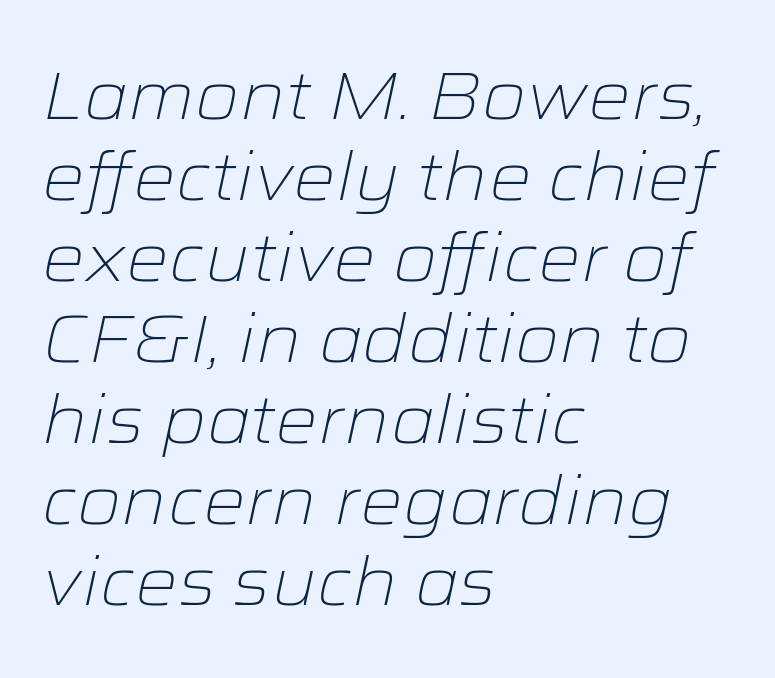
{"italic": "yes", "lean": "right", "slant_degrees": 12, "bold": "no", "weight": "light", "width": "wide", "stroke_contrast": "low", "x_height": "medium", "monospaced": "no", "underline": "no", "align": "left", "line_spacing_ratio": 1.21, "letter_spacing": "normal", "letter_spacing_em": 0.0, "glyph_px": 67}
